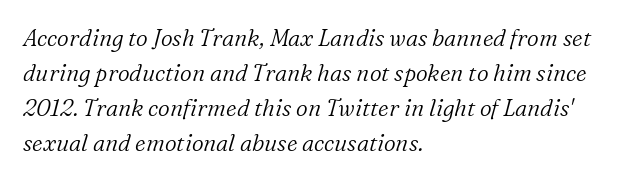
The image shows 23 px text type, italic (leaning right); set left-aligned, normal line spacing (1.52x), normal letter spacing, not underlined.
